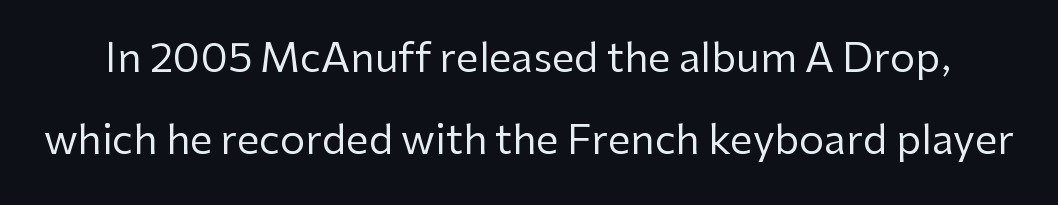
{"serif": "no", "italic": "no", "bold": "no", "weight": "regular", "width": "normal", "stroke_contrast": "low", "x_height": "medium", "monospaced": "no", "underline": "no", "line_spacing": "loose", "line_spacing_ratio": 2.04, "letter_spacing": "normal", "letter_spacing_em": 0.0, "glyph_px": 40}
